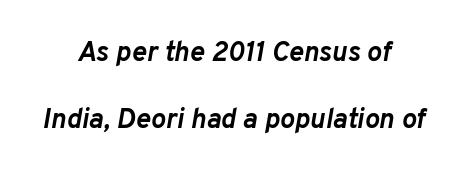
The image shows 28 px semibold type, italic (leaning right); set centered, loose line spacing (2.41x), normal letter spacing, not underlined; low stroke contrast and a medium x-height.
